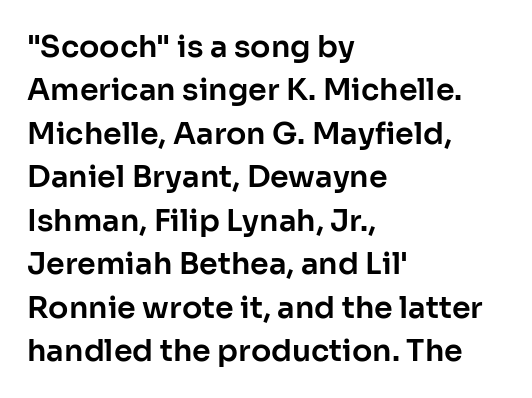
Looks like regular typesetting: each glyph gets only the width it needs. Clear beneath every line of the passage. This sample uses a sans-serif face. The leading is moderate, giving the passage an even texture. Tracking value appears to be zero — textbook default spacing.
